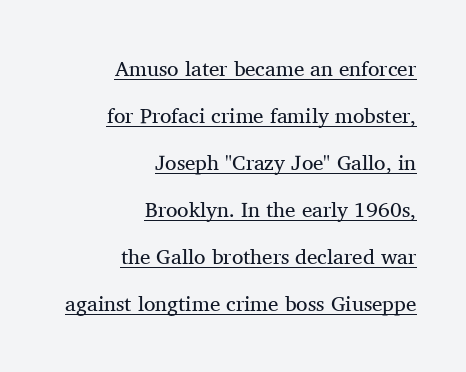
Each line ends at the same right margin while the left side varies. Stems and bowls with no extra thickness — not bold. In designer terms, the underline attribute is active on this setting. The lettering holds an erect, upright posture throughout. Look at the tracking — it's just the regular setting, nothing added. Line spacing here is loose.
